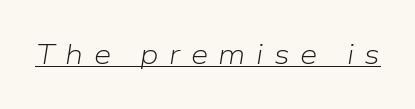
Underlined type. Compared with a typical body face, this is equally light or lighter still. These lines are rendered in a variable-pitch font. The glyphs look as if they've been sheared to an angle. Loose tracking; the words dissolve into strings of separated letters.
